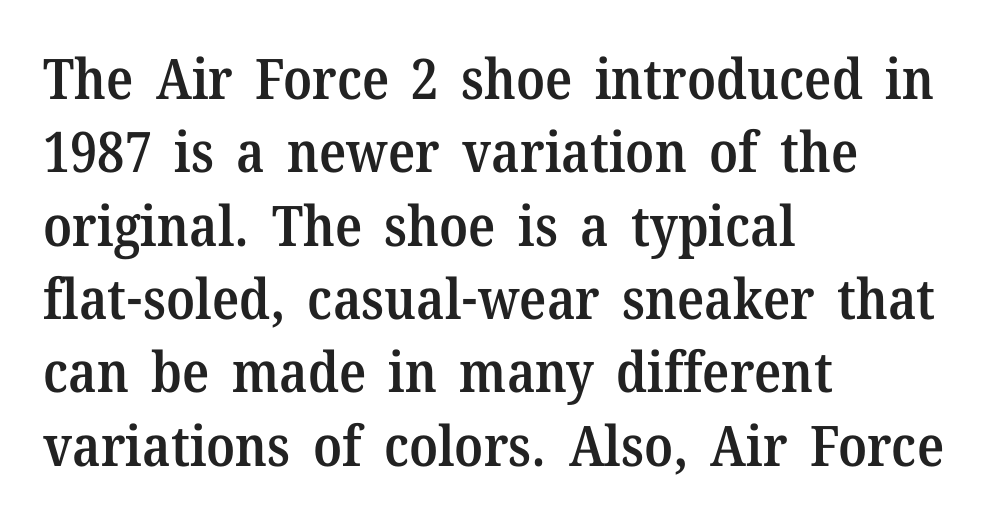
The image shows 56 px semibold serif type, upright; set left-aligned, normal line spacing (1.31x), normal letter spacing, not underlined; medium stroke contrast and a medium x-height.
